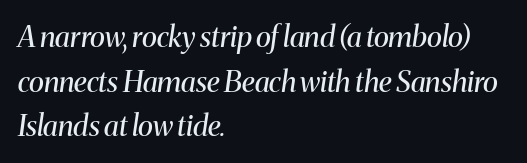
Q: Is the text bold? A: No.
Q: Is the text italic (slanted)? A: Yes, it leans right by about 8 degrees.
Q: Is the typeface a serif or a sans-serif typeface? A: Serif.
Q: Is the text underlined? A: No.
Q: How is the paragraph aligned? A: Left-aligned.
Q: Is the spacing between letters normal or unusually wide? A: Normal.
Q: Is the spacing between lines tight, normal or loose? A: Normal.
Q: Width (condensed, normal, or wide)? A: Normal.
Q: Stroke contrast? A: Medium.
Q: x-height? A: Medium.
Q: Monospaced? A: No.
